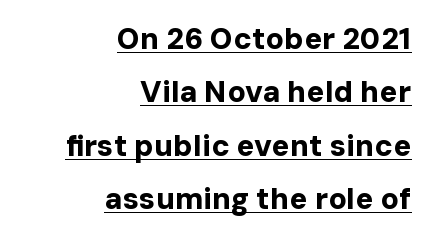
Q: Is the text bold? A: Yes.
Q: Is the text italic (slanted)? A: No, it is upright.
Q: Is the typeface a serif or a sans-serif typeface? A: Sans-serif.
Q: Is the text underlined? A: Yes.
Q: How is the paragraph aligned? A: Right-aligned.
Q: Is the spacing between letters normal or unusually wide? A: Normal.
Q: Width (condensed, normal, or wide)? A: Normal.
Q: Stroke contrast? A: Low.
Q: x-height? A: Medium.
Q: Monospaced? A: No.
